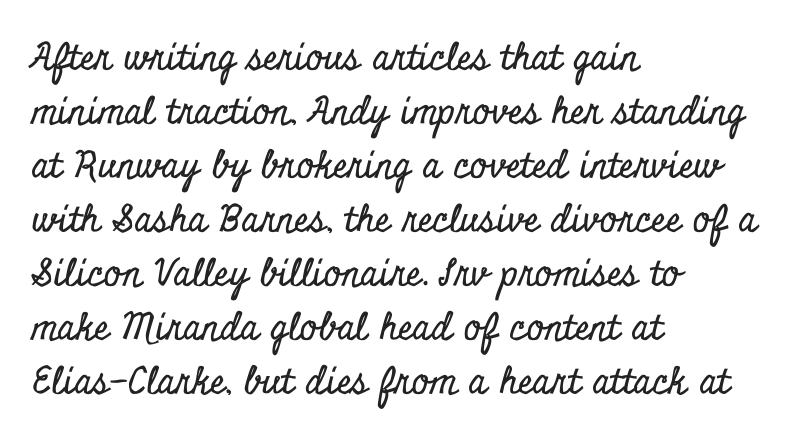
Stroke terminals: seriffed. Is this a fixed-width face? No — the glyphs have proportional, varying widths. Reading down the block, your eye returns to a fixed left position each line. Students, observe: this is what conventionally led text looks like. Characters follow at the spacing the type designer built in.
